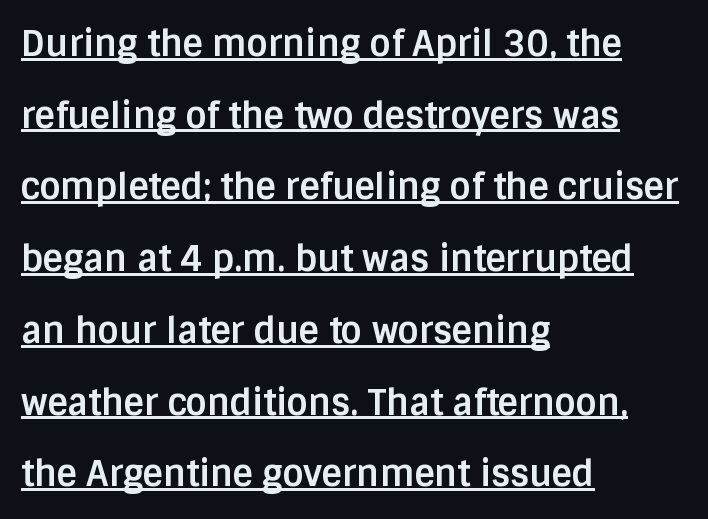
Loosely led — the rows are spread out. Has an underline been added? It has. Serif or sans? Sans — the stroke terminals are bare. Horizontal alignment here is leftward, the default for most running prose. Here the designer chose a conventional face with non-uniform glyph widths.
